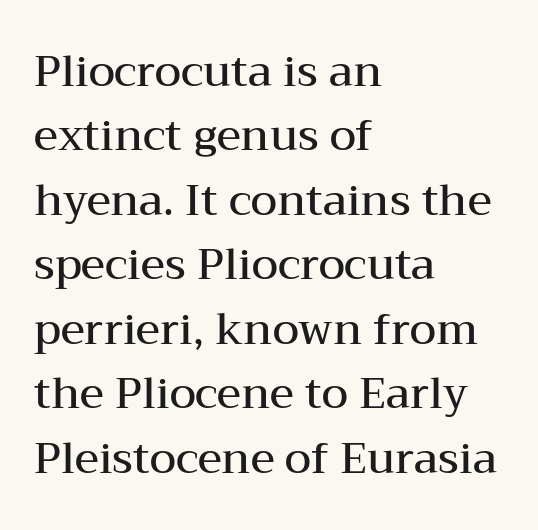
The image shows 43 px semibold, wide serif type, upright; set left-aligned, normal line spacing (1.5x), normal letter spacing, not underlined; medium stroke contrast and a medium x-height.
